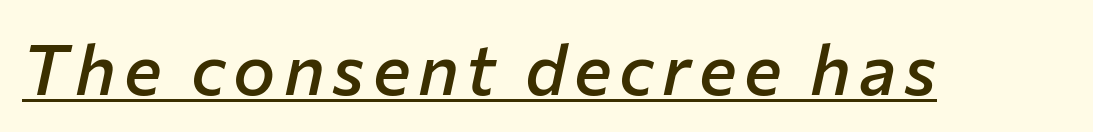
The image shows 71 px semibold type, italic (leaning right); set underlined; low stroke contrast and a medium x-height.
